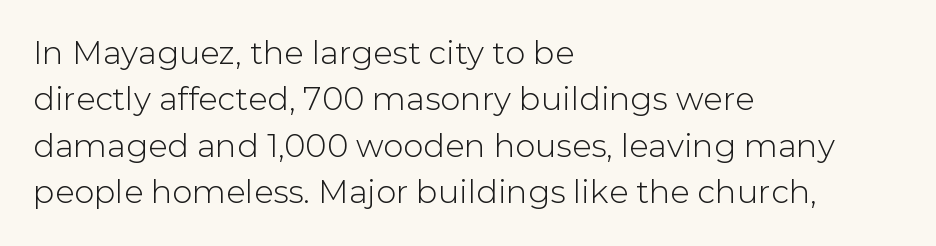
{"serif": "no", "italic": "no", "width": "normal", "stroke_contrast": "low", "x_height": "medium", "monospaced": "no", "underline": "no", "align": "left", "line_spacing": "normal", "line_spacing_ratio": 1.45, "letter_spacing": "normal", "letter_spacing_em": 0.0, "glyph_px": 32}
